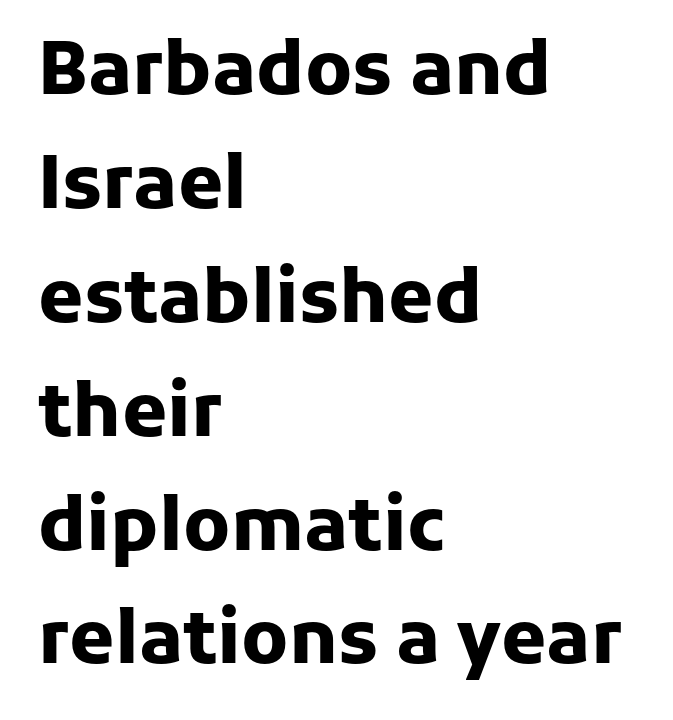
Note the varied advance widths — an 'i' is clearly narrower than an 'm'. A full-strength bold gives these letters their thick strokes. Rendered with straight, roman letterforms. If you drew a ruler down the left edge, every line would touch it.
